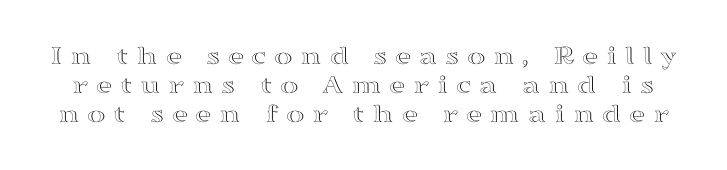
The image shows 28 px wide type, upright; set tight line spacing (1.04x), unusually wide letter spacing (+0.27 em), not underlined; a medium x-height.
